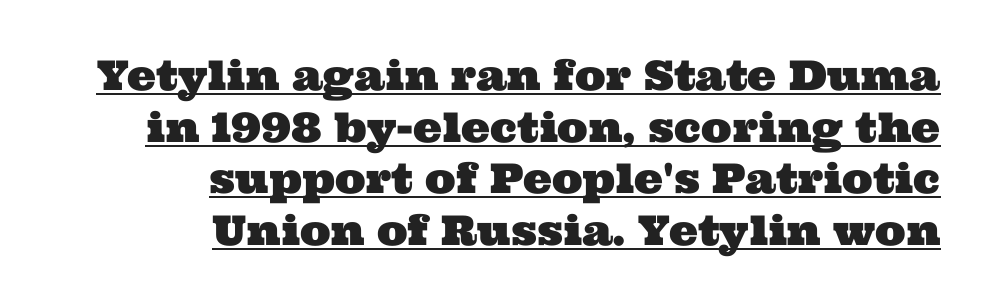
Q: Is the typeface a serif or a sans-serif typeface? A: Serif.
Q: Is the text underlined? A: Yes.
Q: How is the paragraph aligned? A: Right-aligned.
Q: Is the spacing between letters normal or unusually wide? A: Normal.
Q: Is the spacing between lines tight, normal or loose? A: Normal.
Q: Width (condensed, normal, or wide)? A: Wide.
Q: Stroke contrast? A: Medium.
Q: x-height? A: Medium.
Q: Monospaced? A: No.
